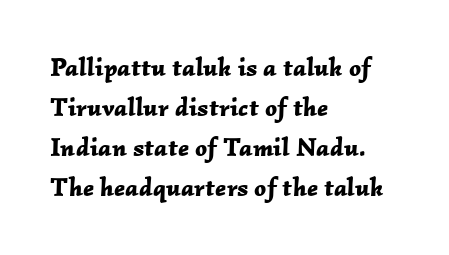
Q: Is the text bold? A: Yes.
Q: Is the text italic (slanted)? A: Yes, it leans right by about 2 degrees.
Q: Is the text underlined? A: No.
Q: How is the paragraph aligned? A: Left-aligned.
Q: Is the spacing between letters normal or unusually wide? A: Normal.
Q: Is the spacing between lines tight, normal or loose? A: Normal.
